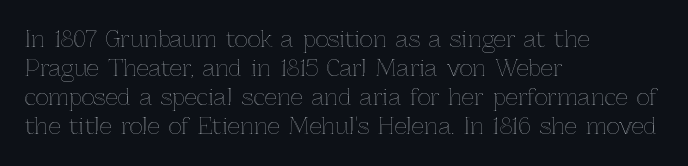
It's the straight-up-and-down kind of type. The horizontal fit of the characters is conventional and even. These lines are set flush left with a ragged right edge. Glance below the letters and you will spot only blank space.
